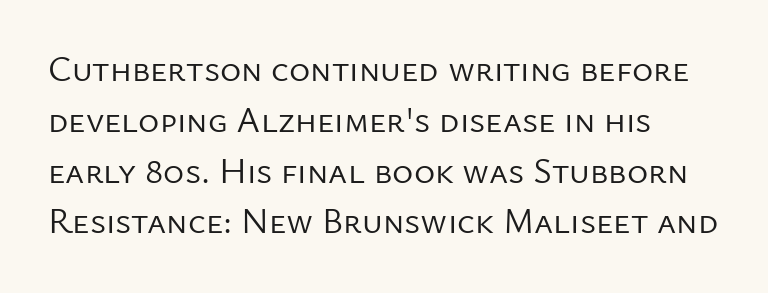
{"serif": "no", "italic": "no", "bold": "no", "weight": "regular", "width": "normal", "stroke_contrast": "low", "x_height": "medium", "monospaced": "no", "underline": "no", "align": "left", "line_spacing": "normal", "line_spacing_ratio": 1.41, "letter_spacing": "normal", "letter_spacing_em": 0.0, "glyph_px": 36}
